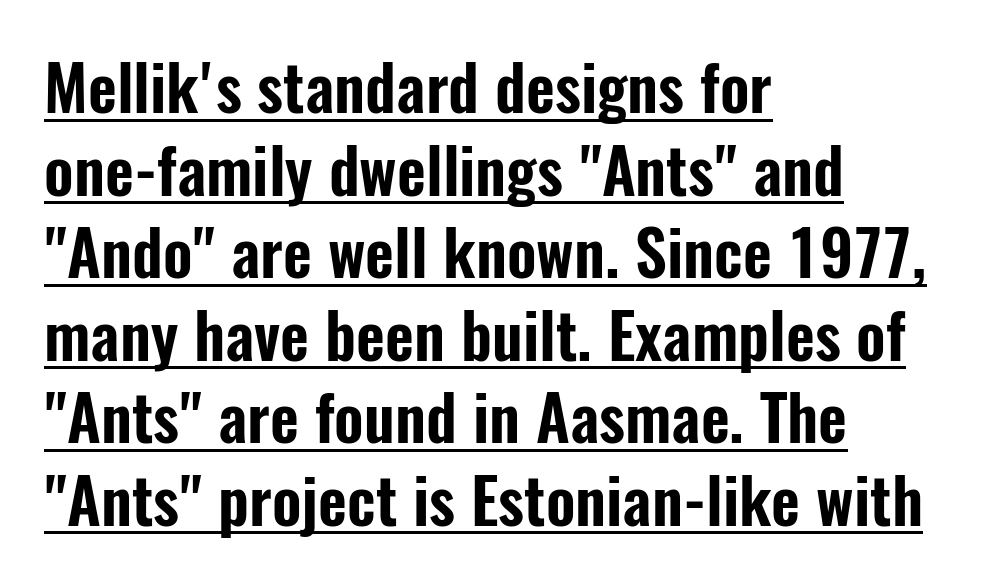
Descenders here cross a horizontal rule under the line. Quick note: interline space is typical. To sum up the face: it is a sans, with no serifs. The lettering stays uniformly vertical, giving the passage a roman look. Do the characters align in a grid? No, the font is proportional. Spacing between characters is what you'd get straight out of the box.
